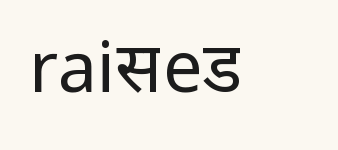
{"serif": "no", "italic": "no", "bold": "no", "weight": "regular", "width": "normal", "stroke_contrast": "low", "x_height": "medium", "monospaced": "no", "underline": "no", "letter_spacing": "normal", "letter_spacing_em": 0.0, "glyph_px": 70}
